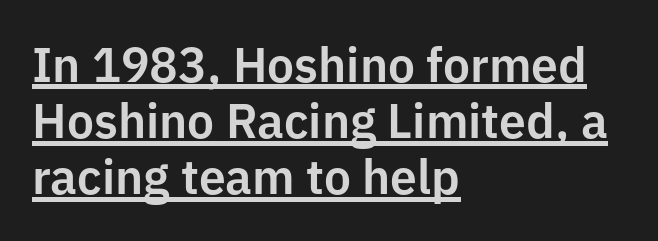
Q: Is the text italic (slanted)? A: No, it is upright.
Q: Is the typeface a serif or a sans-serif typeface? A: Sans-serif.
Q: Is the text underlined? A: Yes.
Q: How is the paragraph aligned? A: Left-aligned.
Q: Is the spacing between letters normal or unusually wide? A: Normal.
Q: Width (condensed, normal, or wide)? A: Normal.
Q: Stroke contrast? A: Low.
Q: x-height? A: Medium.
Q: Monospaced? A: No.
